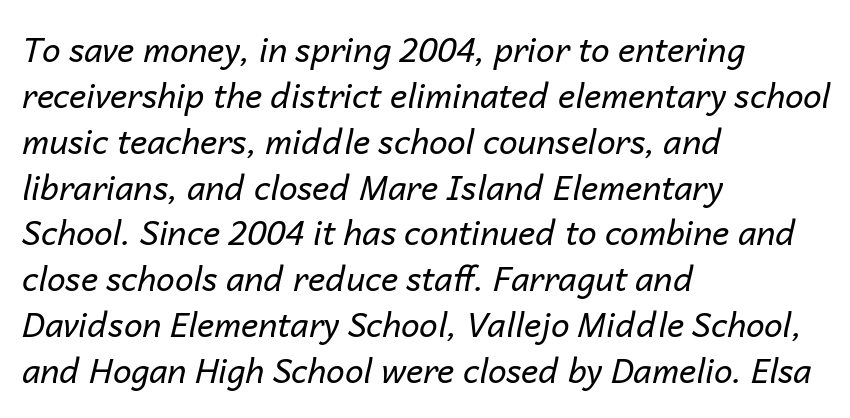
The paragraph has a hard left edge and a soft right edge. Beneath every word, the page is bare. The axis of the letterforms is tilted away from vertical. Stems here are at most as thick as an everyday book face.
